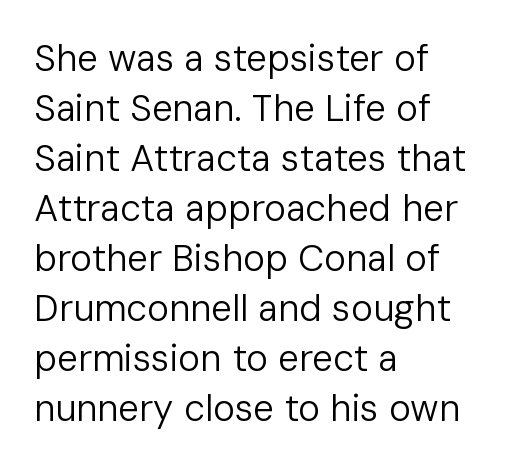
This sample uses plain, unmodified letter spacing. A typesetter would label this face a sans. Any mark beneath the type? The region is blank. Each letter keeps its own natural width here, so spacing adapts to shape.
